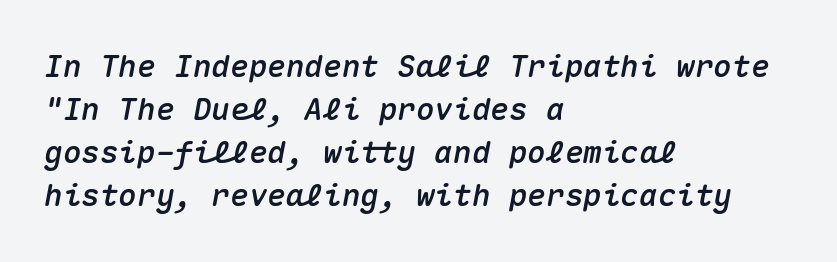
{"italic": "yes", "lean": "right", "slant_degrees": 10, "width": "normal", "stroke_contrast": "medium", "x_height": "medium", "monospaced": "yes", "underline": "no", "align": "left", "line_spacing": "normal", "line_spacing_ratio": 1.39, "letter_spacing": "normal", "letter_spacing_em": 0.0, "glyph_px": 31}
